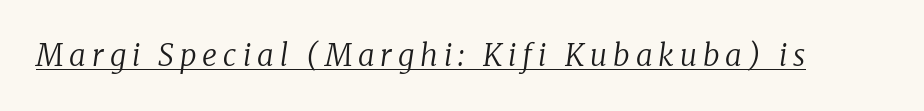
You could not count columns in this text — the font is proportionally spaced. The characters display serif detailing at their extremities. This rendering widens character spacing well past its baseline value. Italic? Definitely — the glyphs are oblique.
